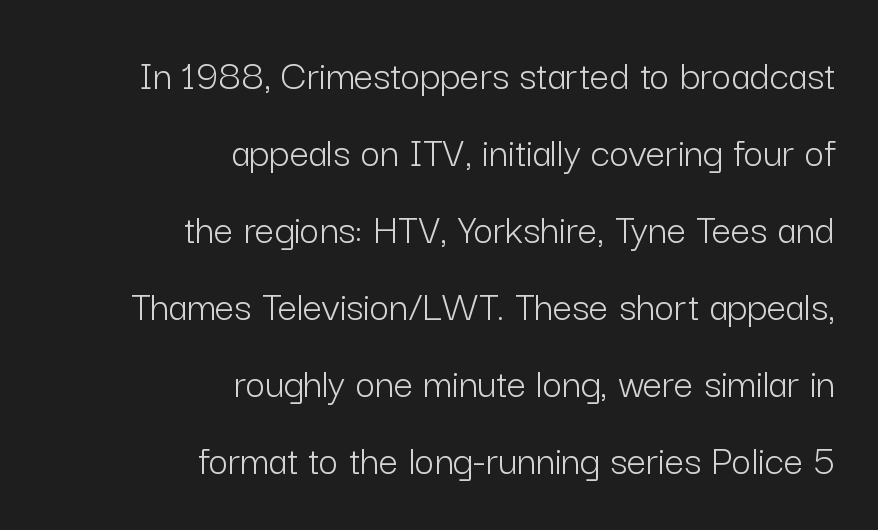
{"serif": "no", "italic": "no", "bold": "no", "weight": "light", "width": "normal", "stroke_contrast": "low", "x_height": "medium", "monospaced": "no", "underline": "no", "align": "right", "line_spacing_ratio": 1.79, "letter_spacing": "normal", "letter_spacing_em": 0.0, "glyph_px": 43}
